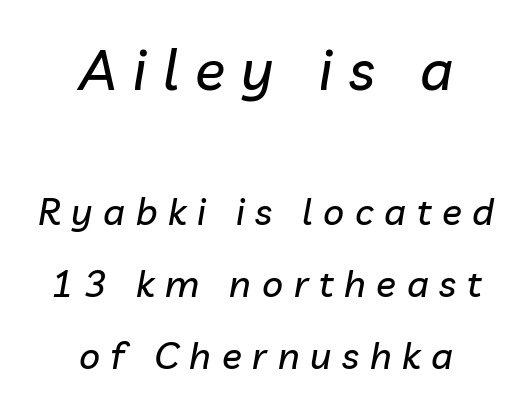
Q: Is the text italic (slanted)? A: Yes, it leans right by about 10 degrees.
Q: Is the text underlined? A: No.
Q: How is the paragraph aligned? A: Centered.
Q: Is the spacing between letters normal or unusually wide? A: Unusually wide.
Q: Is the spacing between lines tight, normal or loose? A: Loose.
Q: Which block of text is set in a larger size, the first (top) or the second (bottom)? A: The first (top) one.
Q: Width (condensed, normal, or wide)? A: Normal.
Q: Stroke contrast? A: Low.
Q: x-height? A: Medium.
Q: Monospaced? A: No.
